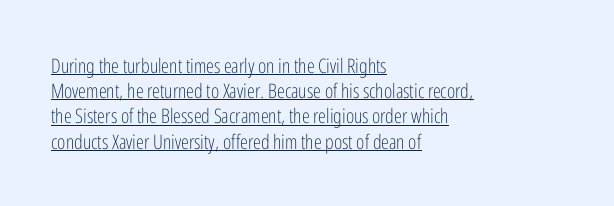
Glance below the letters and you will spot a drawn line. The letters stand upright; this is a roman face. The tracking reads as untouched default to a designer's eye. Is the stroke heavy? The answer is a plain regular-or-lighter.
